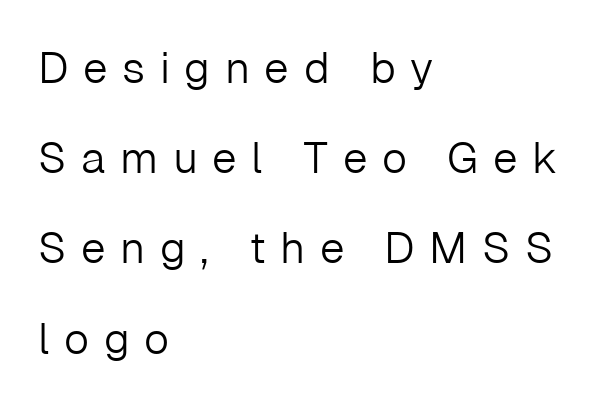
The image shows 44 px light sans-serif type, upright; set left-aligned, loose line spacing (2.05x), unusually wide letter spacing (+0.33 em), not underlined; low stroke contrast and a medium x-height.
